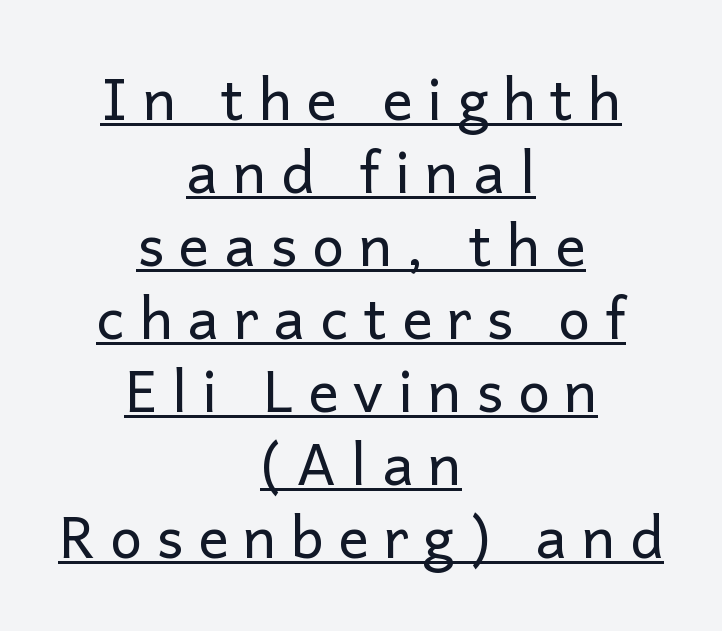
The image shows 57 px regular-weight sans-serif type, upright; set centered, normal line spacing (1.28x), unusually wide letter spacing (+0.26 em), underlined; low stroke contrast and a medium x-height.
